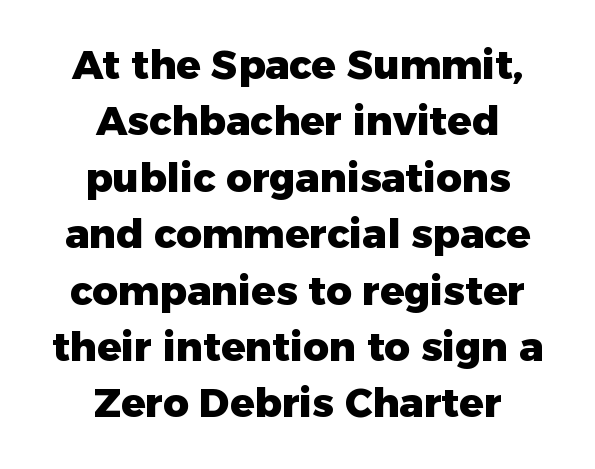
Interline gaps are of average width in this sample. Compared with a flush-left layout, this one balances lines on the center instead. Varying glyph widths throughout — classic text-font behaviour. These lines are composed in type without serifs.
